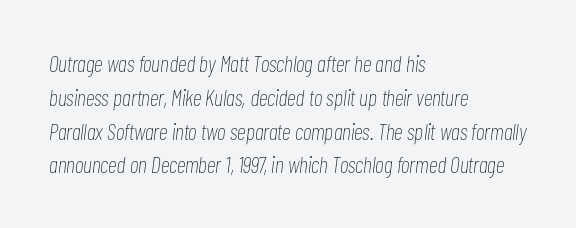
The image shows 23 px text type, italic (leaning right); set left-aligned, normal line spacing (1.47x), normal letter spacing, not underlined.
